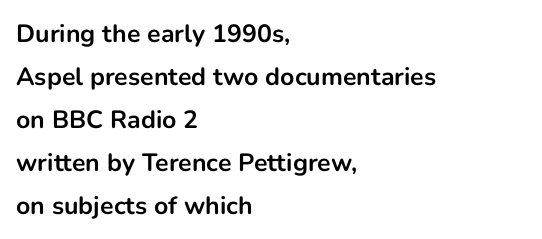
The image shows 25 px bold type, upright; set left-aligned, line spacing 1.72x, normal letter spacing, not underlined.
